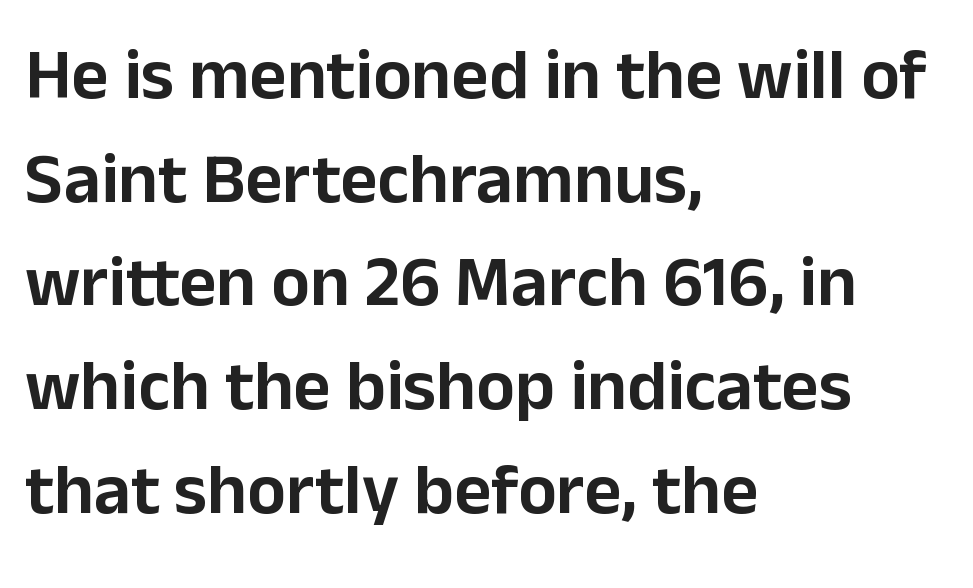
The passage shown is typed in a proportional face where columns would drift. Rendered with straight, roman letterforms. Vertically, the passage feels balanced, rows spaced as you'd expect. Letters rest on an invisible, unmarked baseline. Notice how the passage keeps a crisp vertical edge on the left only.
